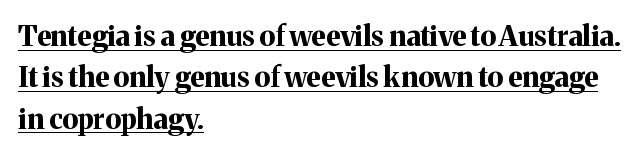
{"serif": "yes", "italic": "no", "bold": "yes", "weight": "bold", "width": "normal", "stroke_contrast": "medium", "x_height": "medium", "monospaced": "no", "underline": "yes", "align": "left", "line_spacing": "normal", "line_spacing_ratio": 1.48, "letter_spacing": "normal", "letter_spacing_em": 0.0, "glyph_px": 28}
